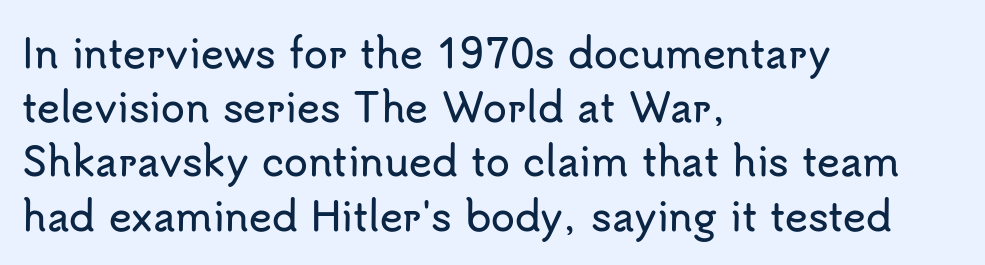
{"serif": "no", "italic": "no", "width": "normal", "stroke_contrast": "low", "x_height": "small", "monospaced": "no", "underline": "no", "align": "left", "line_spacing": "normal", "line_spacing_ratio": 1.39, "letter_spacing": "normal", "letter_spacing_em": 0.0, "glyph_px": 39}
